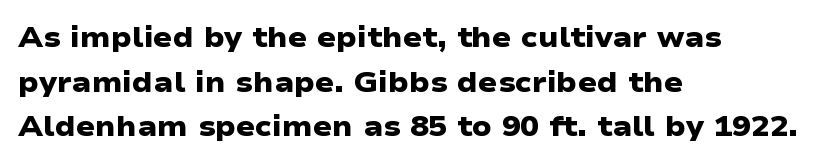
{"serif": "no", "bold": "yes", "weight": "heavy", "width": "wide", "stroke_contrast": "low", "x_height": "medium", "monospaced": "no", "underline": "no", "align": "left", "line_spacing": "normal", "line_spacing_ratio": 1.59, "letter_spacing": "normal", "letter_spacing_em": 0.0, "glyph_px": 28}
